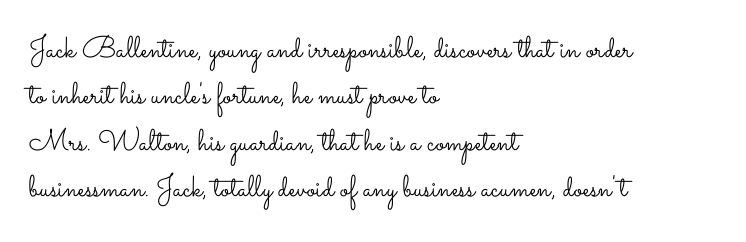
On a weight scale, this lands at 450 or below. This sample is left-justified, so line endings fall wherever the words run out. Lines of text with bare space underneath. The tracking reads as untouched default to a designer's eye. A typesetter would call this proportional, since set widths differ per character.
